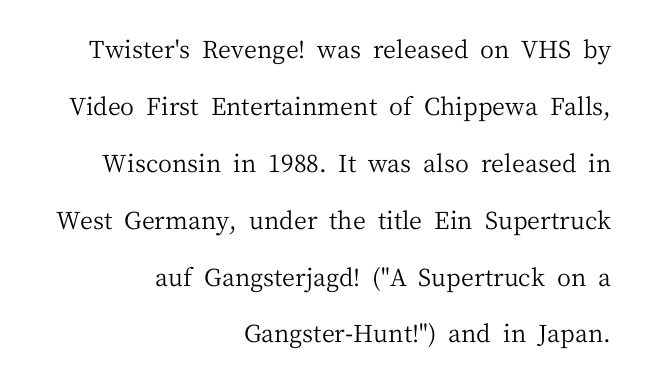
Anything drawn beneath the words? Only blank space. Vertical stems look standard width or narrower in stroke. The paragraph has a hard right edge and a soft left edge. One glance says open: line gaps are wider than usual.
